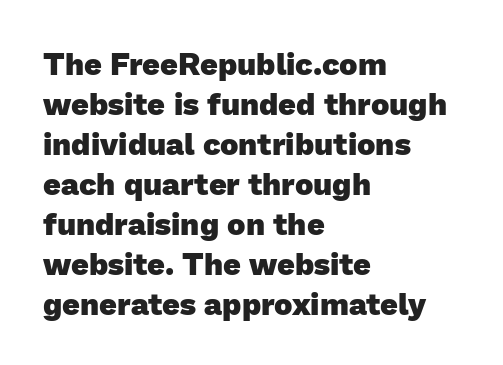
Q: Is the text bold? A: Yes.
Q: Is the typeface a serif or a sans-serif typeface? A: Sans-serif.
Q: Is the text underlined? A: No.
Q: How is the paragraph aligned? A: Left-aligned.
Q: Is the spacing between letters normal or unusually wide? A: Normal.
Q: Is the spacing between lines tight, normal or loose? A: Normal.
Q: Width (condensed, normal, or wide)? A: Normal.
Q: Stroke contrast? A: Low.
Q: x-height? A: Medium.
Q: Monospaced? A: No.
